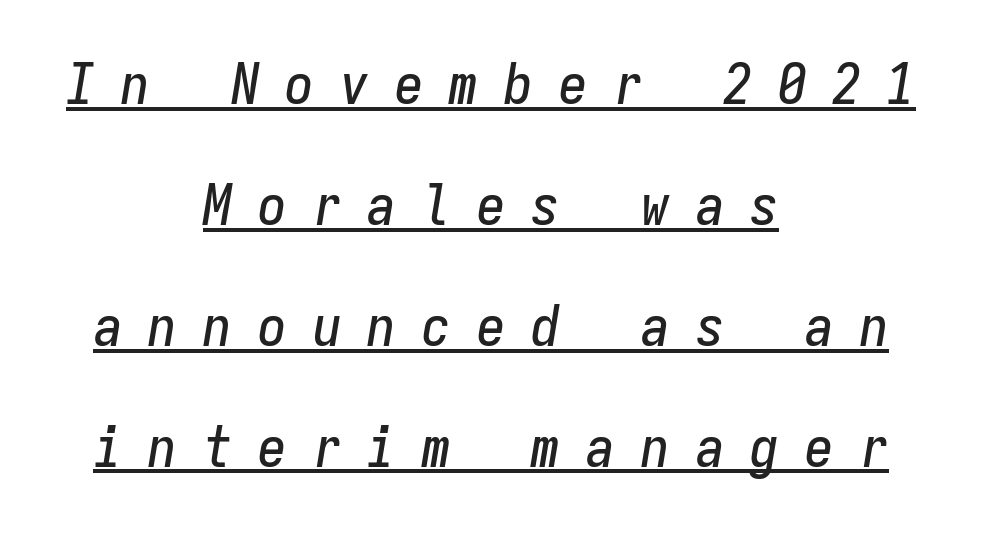
A baseline rule has been typeset under these characters. You could count columns in this text — the font is strictly monospaced. Casual observation: everything's sitting right in the middle. Would a proofreader flag this as italicized? Yes.
